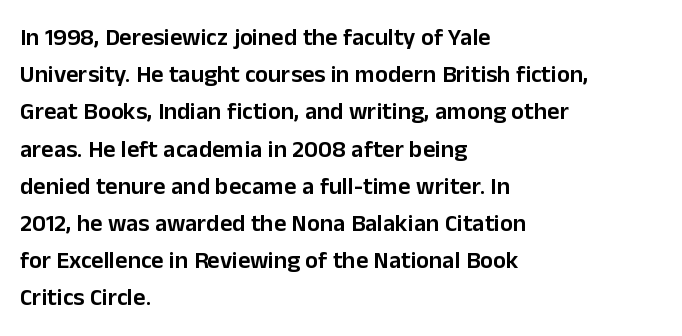
The image shows 24 px text type, upright; set left-aligned, normal line spacing (1.55x), normal letter spacing, not underlined.
